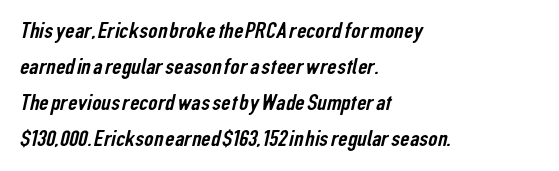
Compared with typical paragraphs, the rows here are spaced about the same. Short note: letters normally spaced. Visually the block forms a straight wall on the left and a jagged coastline on the right. The gap between lines stays unmarked.
